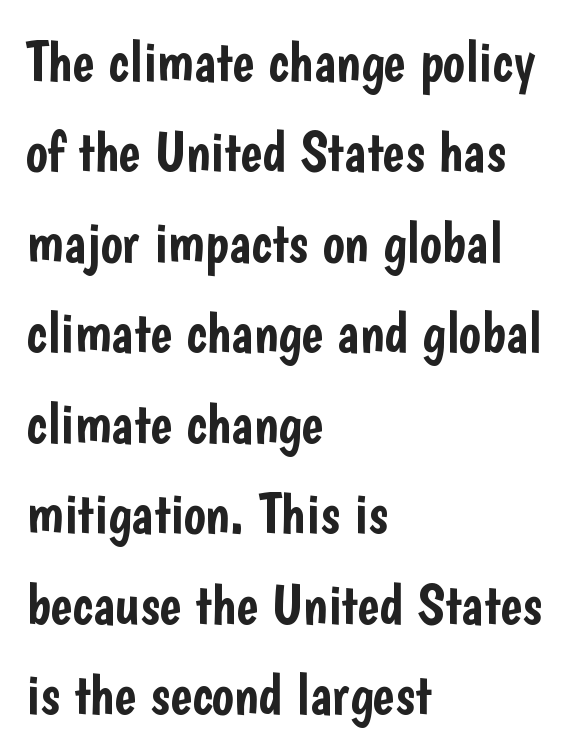
Q: Is the text italic (slanted)? A: No, it is upright.
Q: Is the typeface a serif or a sans-serif typeface? A: Sans-serif.
Q: Is the text underlined? A: No.
Q: How is the paragraph aligned? A: Left-aligned.
Q: Is the spacing between letters normal or unusually wide? A: Normal.
Q: Is the spacing between lines tight, normal or loose? A: Normal.
Q: Width (condensed, normal, or wide)? A: Condensed.
Q: Stroke contrast? A: Low.
Q: x-height? A: Medium.
Q: Monospaced? A: No.
